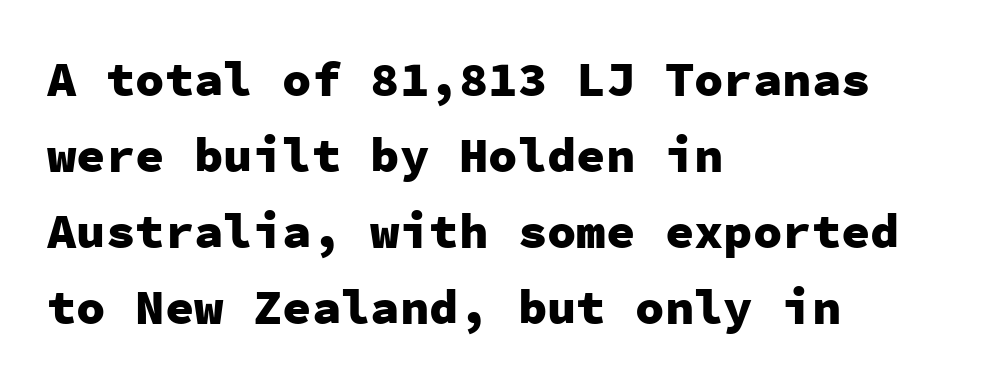
{"serif": "no", "italic": "no", "bold": "yes", "weight": "heavy", "width": "normal", "stroke_contrast": "low", "x_height": "medium", "monospaced": "yes", "underline": "no", "align": "left", "line_spacing": "normal", "line_spacing_ratio": 1.55, "letter_spacing": "normal", "letter_spacing_em": 0.0, "glyph_px": 49}
